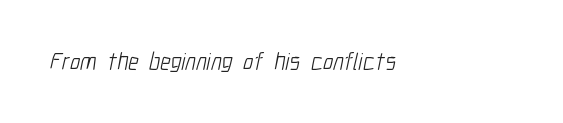
Alignment: flush left. On a weight scale, this lands at 450 or below. The passage shown has conventional tracking throughout. Underline: absent.
